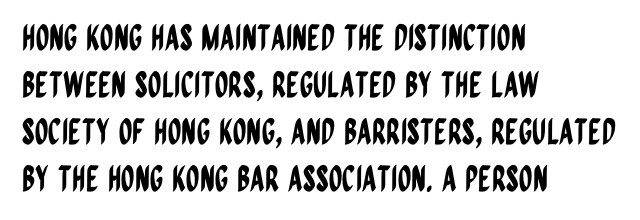
Quick note: underline off. Is there any slant? The stems are plumb. Caption: multi-line text, flush left, ragged right. Notice how descenders clear the ascenders below comfortably — that's standard leading.
